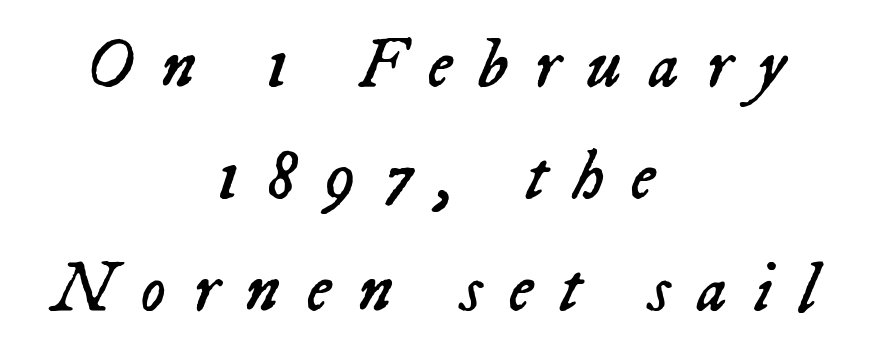
Q: Is the text bold? A: No.
Q: Is the text italic (slanted)? A: Yes, it leans right by about 23 degrees.
Q: Is the text underlined? A: No.
Q: How is the paragraph aligned? A: Centered.
Q: Is the spacing between letters normal or unusually wide? A: Unusually wide.
Q: Is the spacing between lines tight, normal or loose? A: Normal.
Q: Width (condensed, normal, or wide)? A: Normal.
Q: Stroke contrast? A: Low.
Q: x-height? A: Medium.
Q: Monospaced? A: No.
